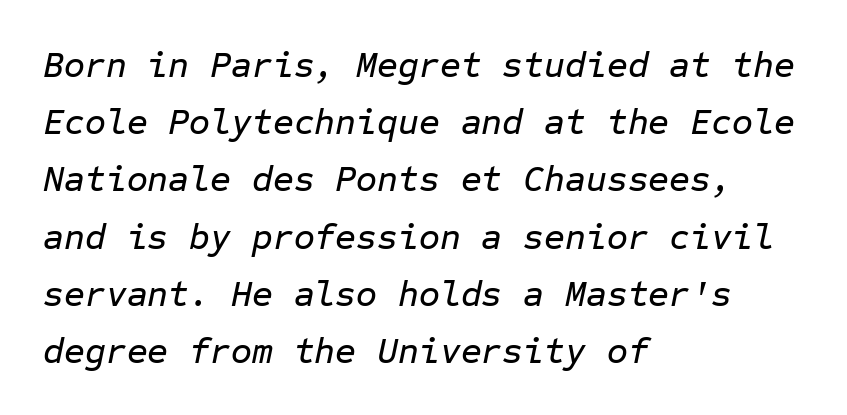
Q: Is the text italic (slanted)? A: Yes, it leans right by about 12 degrees.
Q: Is the text underlined? A: No.
Q: How is the paragraph aligned? A: Left-aligned.
Q: Is the spacing between letters normal or unusually wide? A: Normal.
Q: Is the spacing between lines tight, normal or loose? A: Normal.
Q: Width (condensed, normal, or wide)? A: Normal.
Q: Stroke contrast? A: Low.
Q: x-height? A: Medium.
Q: Monospaced? A: Yes.
